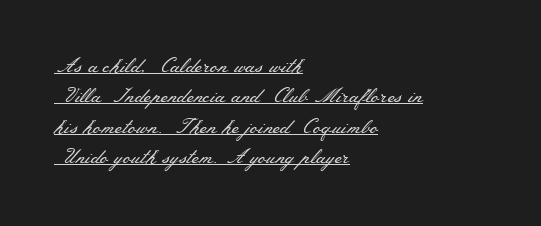
Q: Is the text bold? A: No.
Q: Is the text italic (slanted)? A: Yes.
Q: Is the text underlined? A: Yes.
Q: How is the paragraph aligned? A: Left-aligned.
Q: Is the spacing between letters normal or unusually wide? A: Normal.
Q: Is the spacing between lines tight, normal or loose? A: Normal.
